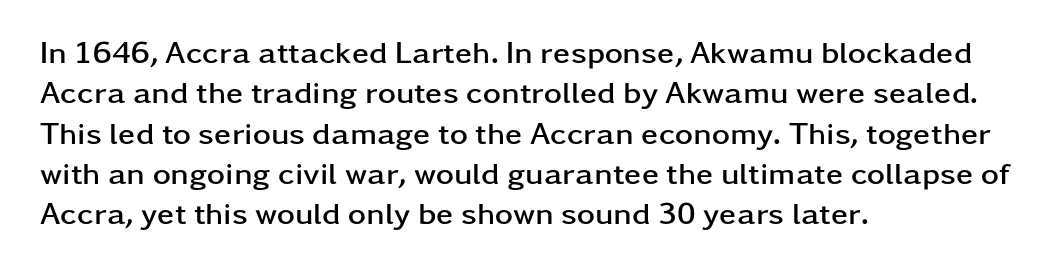
{"serif": "no", "italic": "no", "bold": "yes", "weight": "semibold", "width": "wide", "stroke_contrast": "low", "x_height": "medium", "monospaced": "no", "underline": "no", "align": "left", "line_spacing": "normal", "line_spacing_ratio": 1.3, "letter_spacing": "normal", "letter_spacing_em": 0.0, "glyph_px": 31}
